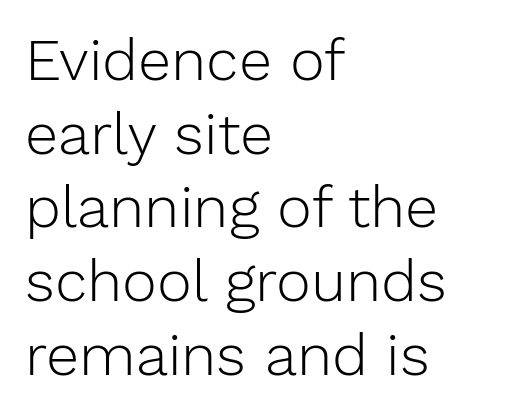
Nope, not italic — everything's standing straight. The tracking reads as untouched default to a designer's eye. A typesetter would call this leading conventional body-copy spacing. Are there feet on the stems? There aren't — it's a sans. The face used here is proportionally spaced, like ordinary book or web type. Heaviness? Minimal to ordinary, like unemphasized prose.
